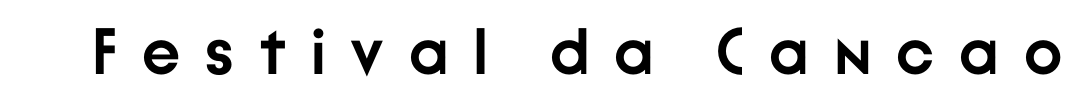
Notice how the stems are strictly vertical — no italics here. The line texture is sparse and dotted thanks to wide tracking. These lines are rendered in a variable-pitch font. Has an underline been added? It has not.
